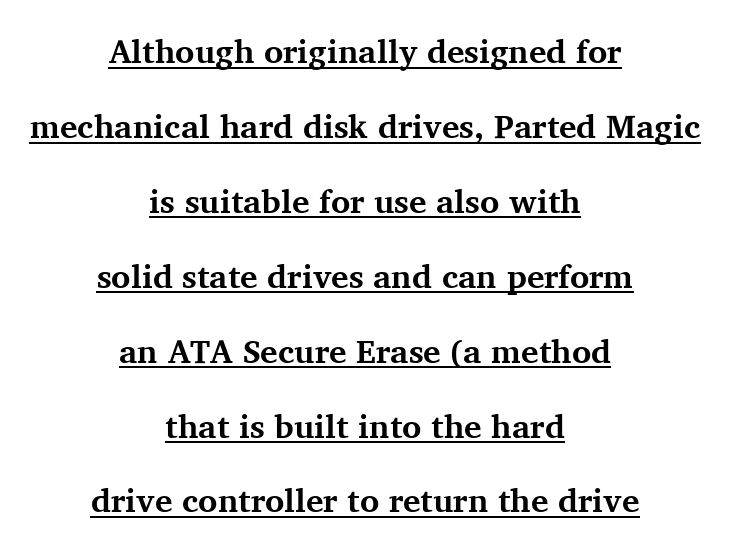
Q: Is the text bold? A: Yes.
Q: Is the text italic (slanted)? A: No, it is upright.
Q: Is the typeface a serif or a sans-serif typeface? A: Serif.
Q: Is the text underlined? A: Yes.
Q: How is the paragraph aligned? A: Centered.
Q: Is the spacing between letters normal or unusually wide? A: Normal.
Q: Is the spacing between lines tight, normal or loose? A: Loose.
Q: Width (condensed, normal, or wide)? A: Normal.
Q: Stroke contrast? A: Medium.
Q: x-height? A: Medium.
Q: Monospaced? A: No.
